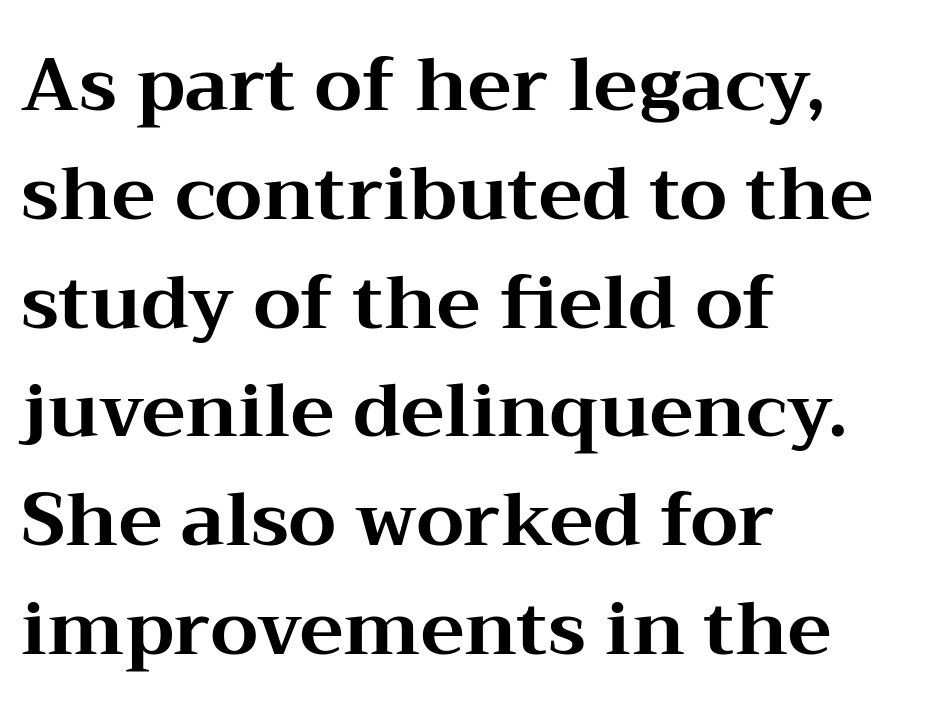
Q: Is the text bold? A: Yes.
Q: Is the text italic (slanted)? A: No, it is upright.
Q: Is the typeface a serif or a sans-serif typeface? A: Serif.
Q: Is the text underlined? A: No.
Q: How is the paragraph aligned? A: Left-aligned.
Q: Is the spacing between letters normal or unusually wide? A: Normal.
Q: Is the spacing between lines tight, normal or loose? A: Normal.
Q: Width (condensed, normal, or wide)? A: Wide.
Q: Stroke contrast? A: Medium.
Q: x-height? A: Medium.
Q: Monospaced? A: No.
